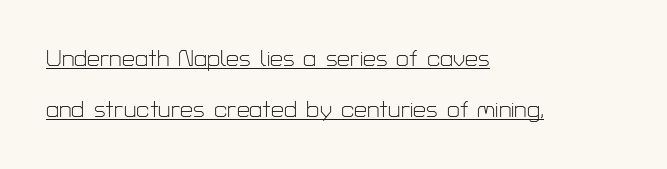
{"italic": "no", "bold": "no", "underline": "yes", "align": "left", "line_spacing": "loose", "line_spacing_ratio": 2.2, "letter_spacing": "normal", "letter_spacing_em": 0.0, "glyph_px": 23}
